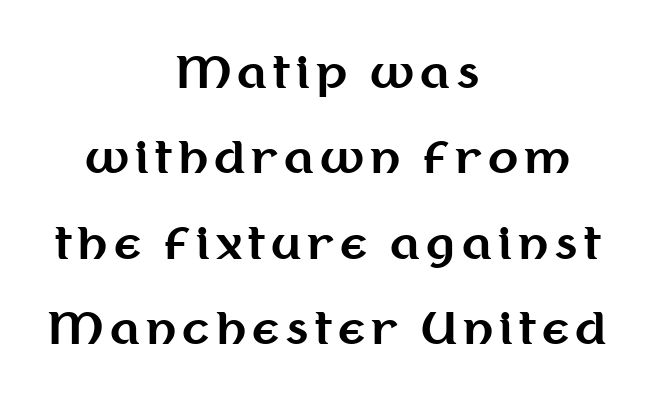
Quick note: underline off. Weight check: bold — yes, fully. The letters advance in unequal steps, a hallmark of proportional type. Visually the block forms a symmetrical silhouette, jagged on both flanks. This sample uses an upright cut, with every glyph sitting square on the baseline.
